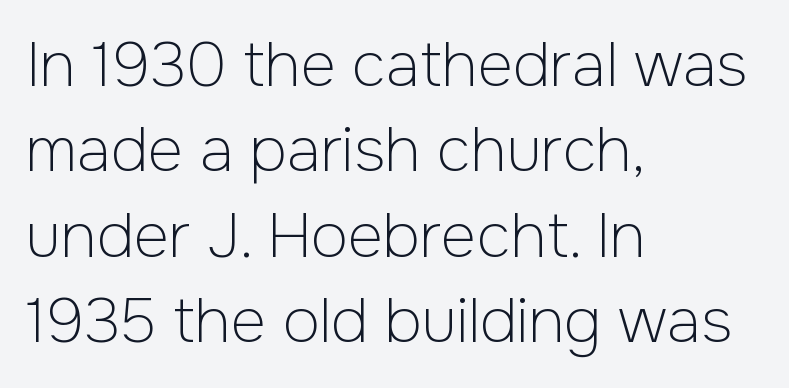
Interline gaps are of average width in this sample. Stroke thickness stays within the range of a standard reading face or lighter. The zone under the glyphs is completely vacant. You could not count columns in this text — the font is proportionally spaced.
